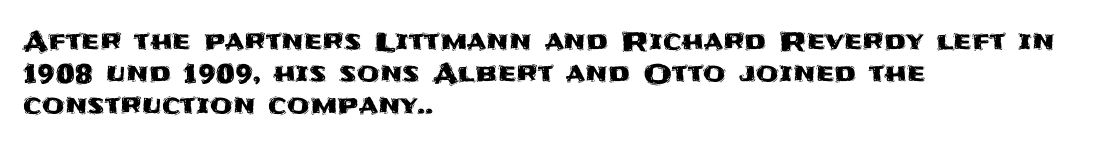
{"italic": "no", "underline": "no", "align": "left", "line_spacing_ratio": 1.23, "letter_spacing": "normal", "letter_spacing_em": 0.0, "glyph_px": 26}
